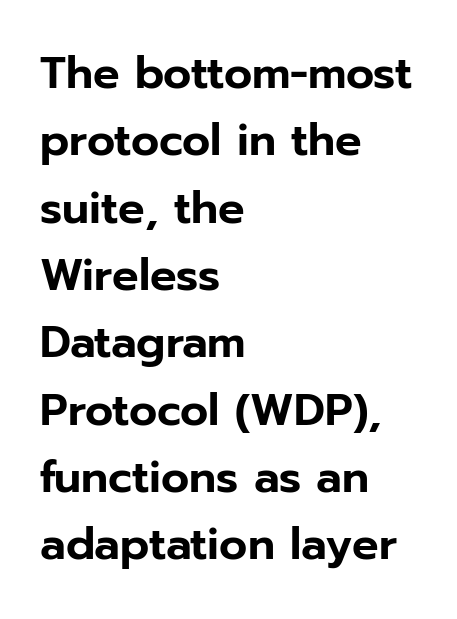
Q: Is the text italic (slanted)? A: No, it is upright.
Q: Is the typeface a serif or a sans-serif typeface? A: Sans-serif.
Q: Is the text underlined? A: No.
Q: How is the paragraph aligned? A: Left-aligned.
Q: Is the spacing between letters normal or unusually wide? A: Normal.
Q: Is the spacing between lines tight, normal or loose? A: Normal.
Q: Width (condensed, normal, or wide)? A: Normal.
Q: Stroke contrast? A: Low.
Q: x-height? A: Medium.
Q: Monospaced? A: No.
